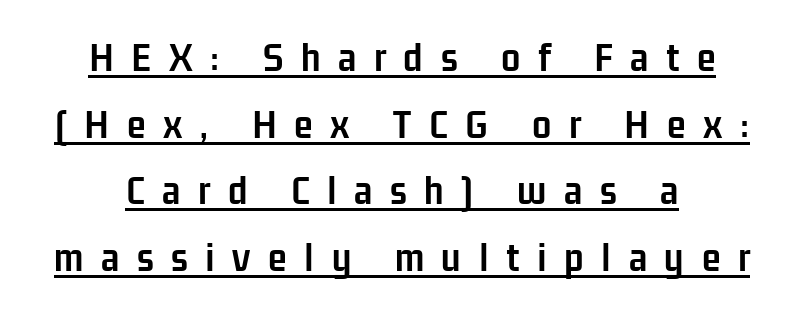
The image shows 43 px semibold, condensed sans-serif type, upright; set centered, normal line spacing (1.55x), unusually wide letter spacing (+0.41 em), underlined; low stroke contrast and a medium x-height.
